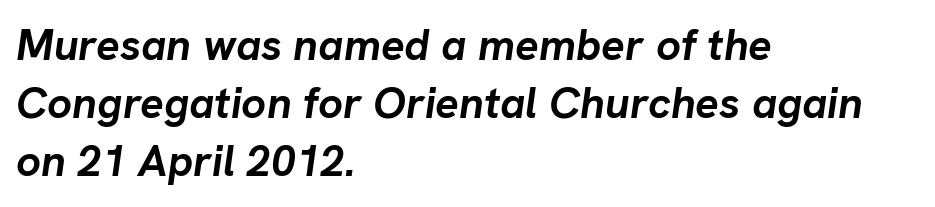
{"italic": "yes", "lean": "right", "slant_degrees": 8, "bold": "yes", "weight": "semibold", "width": "normal", "stroke_contrast": "low", "x_height": "medium", "monospaced": "no", "underline": "no", "align": "left", "line_spacing": "normal", "line_spacing_ratio": 1.32, "letter_spacing": "normal", "letter_spacing_em": 0.0, "glyph_px": 44}
